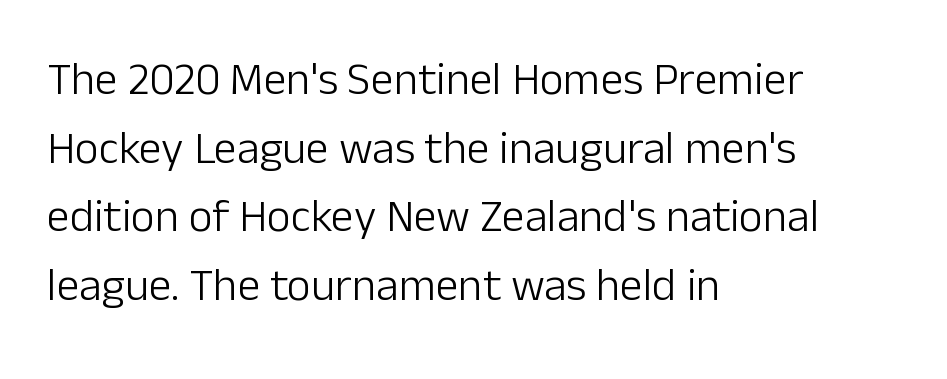
{"serif": "no", "italic": "no", "bold": "no", "weight": "light", "width": "normal", "stroke_contrast": "low", "x_height": "medium", "monospaced": "no", "underline": "no", "align": "left", "line_spacing": "normal", "line_spacing_ratio": 1.49, "letter_spacing": "normal", "letter_spacing_em": 0.0, "glyph_px": 46}
